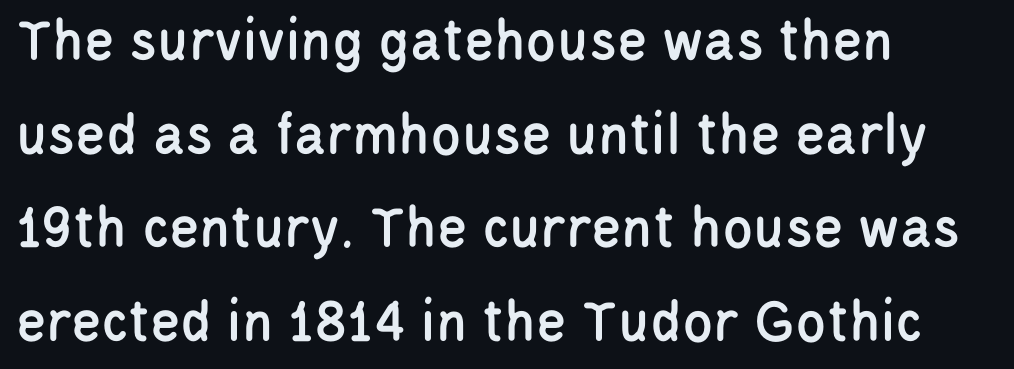
Q: Is the text italic (slanted)? A: No, it is upright.
Q: Is the typeface a serif or a sans-serif typeface? A: Sans-serif.
Q: Is the text underlined? A: No.
Q: How is the paragraph aligned? A: Left-aligned.
Q: Is the spacing between letters normal or unusually wide? A: Normal.
Q: Is the spacing between lines tight, normal or loose? A: Normal.
Q: Width (condensed, normal, or wide)? A: Condensed.
Q: Stroke contrast? A: Low.
Q: x-height? A: Large.
Q: Monospaced? A: No.
